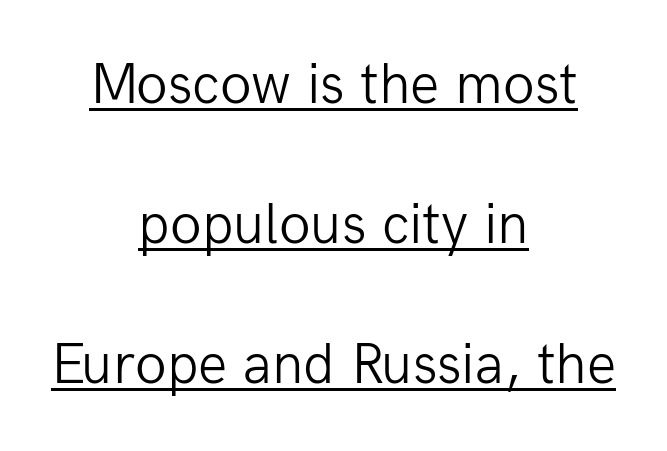
{"serif": "no", "italic": "no", "bold": "no", "weight": "light", "width": "normal", "stroke_contrast": "low", "x_height": "medium", "monospaced": "no", "underline": "yes", "align": "center", "line_spacing": "loose", "line_spacing_ratio": 2.41, "letter_spacing": "normal", "letter_spacing_em": 0.0, "glyph_px": 58}
